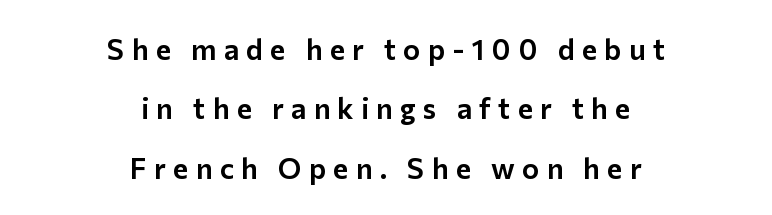
The image shows 29 px sans-serif type, upright; set centered, loose line spacing (2.05x), unusually wide letter spacing (+0.25 em), not underlined; low stroke contrast and a medium x-height.
